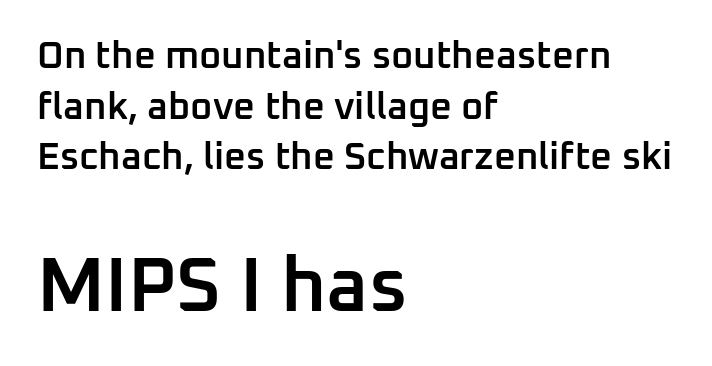
Nothing sits at the stroke ends, so this counts as sans-serif. Honestly, there is no underline to notice here at all. Scale increases going downward across the two blocks. Honestly, the row spacing looks completely unremarkable. It's the straight-up-and-down kind of type.
